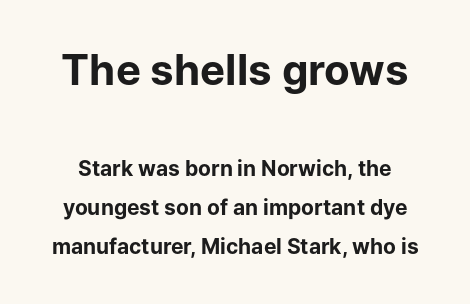
{"serif": "no", "italic": "no", "bold": "yes", "weight": "bold", "width": "normal", "stroke_contrast": "low", "x_height": "medium", "monospaced": "no", "underline": "no", "line_spacing_ratio": 1.85, "letter_spacing": "normal", "letter_spacing_em": 0.0, "larger_block": "first", "size_ratio": 2.0, "glyph_px": 42}
